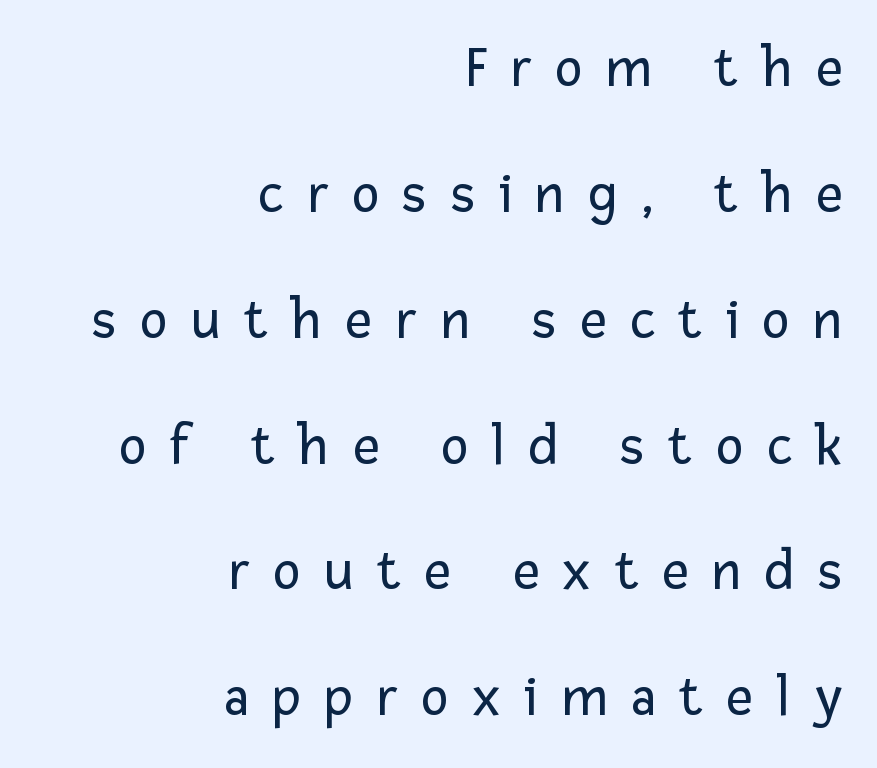
Q: Is the text bold? A: No.
Q: Is the text italic (slanted)? A: No, it is upright.
Q: Is the typeface a serif or a sans-serif typeface? A: Sans-serif.
Q: Is the text underlined? A: No.
Q: How is the paragraph aligned? A: Right-aligned.
Q: Is the spacing between letters normal or unusually wide? A: Unusually wide.
Q: Is the spacing between lines tight, normal or loose? A: Loose.
Q: Width (condensed, normal, or wide)? A: Normal.
Q: Stroke contrast? A: Low.
Q: x-height? A: Medium.
Q: Monospaced? A: No.
